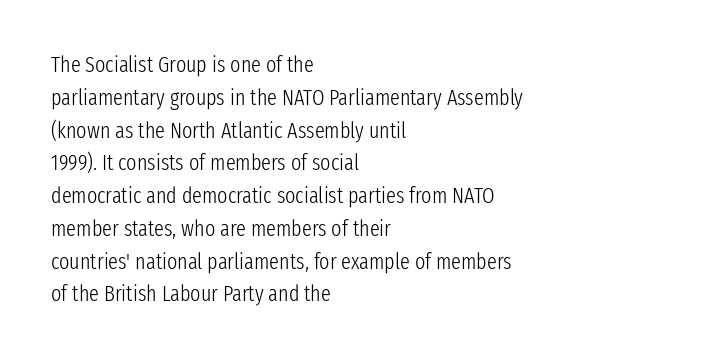
{"italic": "no", "bold": "no", "underline": "no", "align": "left", "line_spacing": "normal", "line_spacing_ratio": 1.49, "letter_spacing": "normal", "letter_spacing_em": 0.0, "glyph_px": 22}
